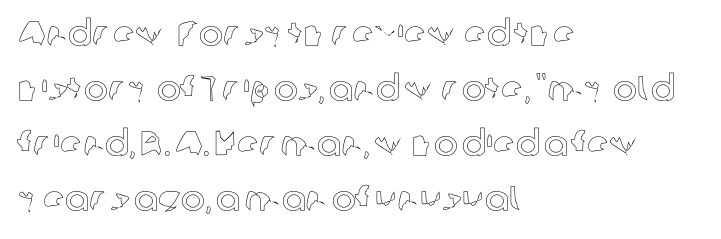
Q: Is the text italic (slanted)? A: No, it is upright.
Q: Is the text underlined? A: No.
Q: How is the paragraph aligned? A: Left-aligned.
Q: Is the spacing between letters normal or unusually wide? A: Normal.
Q: Is the spacing between lines tight, normal or loose? A: Normal.
Q: Width (condensed, normal, or wide)? A: Normal.
Q: x-height? A: Medium.
Q: Monospaced? A: No.
